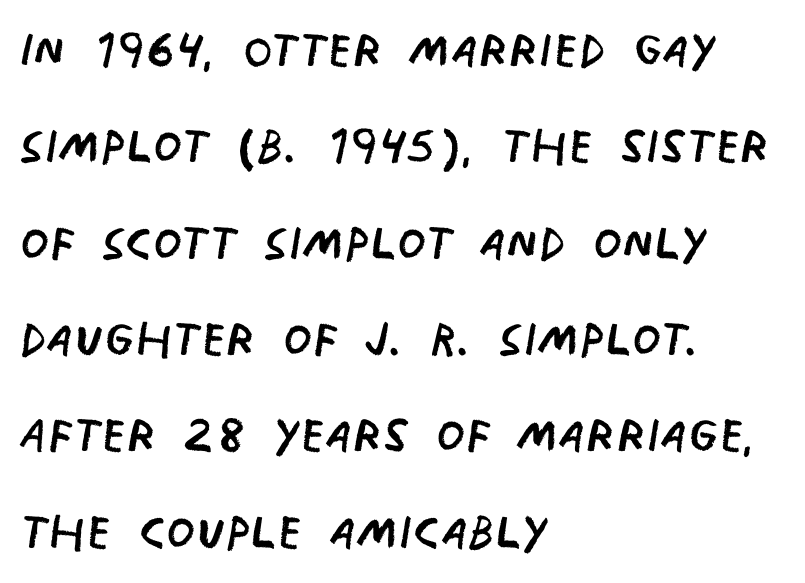
{"serif": "no", "bold": "no", "weight": "regular", "width": "condensed", "stroke_contrast": "low", "x_height": "large", "monospaced": "no", "underline": "no", "align": "left", "line_spacing": "normal", "line_spacing_ratio": 1.46, "letter_spacing": "normal", "letter_spacing_em": 0.0, "glyph_px": 66}
